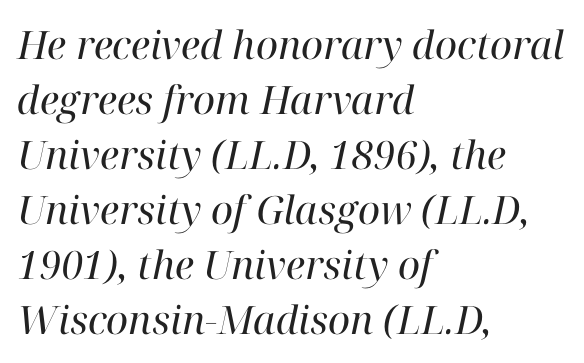
Q: Is the text bold? A: No.
Q: Is the text italic (slanted)? A: Yes, it leans right by about 12 degrees.
Q: Is the typeface a serif or a sans-serif typeface? A: Serif.
Q: Is the text underlined? A: No.
Q: How is the paragraph aligned? A: Left-aligned.
Q: Is the spacing between letters normal or unusually wide? A: Normal.
Q: Is the spacing between lines tight, normal or loose? A: Normal.
Q: Width (condensed, normal, or wide)? A: Normal.
Q: Stroke contrast? A: High.
Q: x-height? A: Medium.
Q: Monospaced? A: No.
